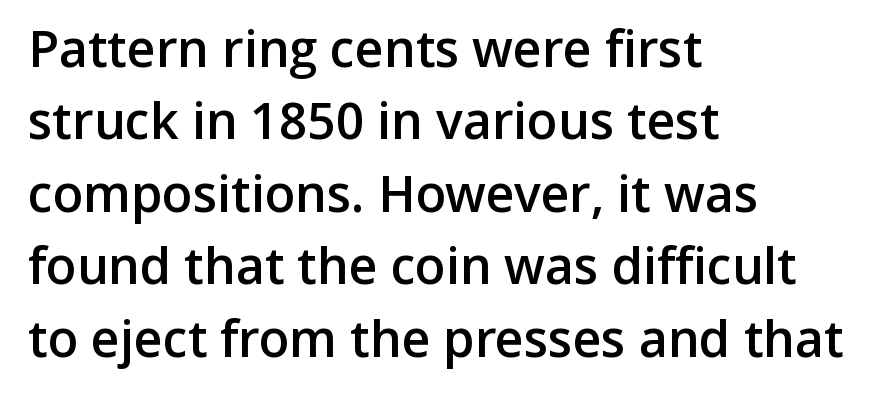
The image shows 50 px semibold sans-serif type, upright; set left-aligned, normal line spacing (1.45x), normal letter spacing, not underlined; low stroke contrast and a medium x-height.
